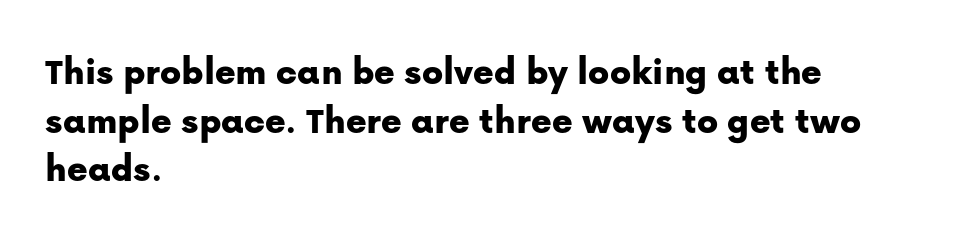
Q: Is the text italic (slanted)? A: No, it is upright.
Q: Is the typeface a serif or a sans-serif typeface? A: Sans-serif.
Q: Is the text underlined? A: No.
Q: How is the paragraph aligned? A: Left-aligned.
Q: Is the spacing between letters normal or unusually wide? A: Normal.
Q: Is the spacing between lines tight, normal or loose? A: Normal.
Q: Width (condensed, normal, or wide)? A: Normal.
Q: Stroke contrast? A: Low.
Q: x-height? A: Medium.
Q: Monospaced? A: No.
